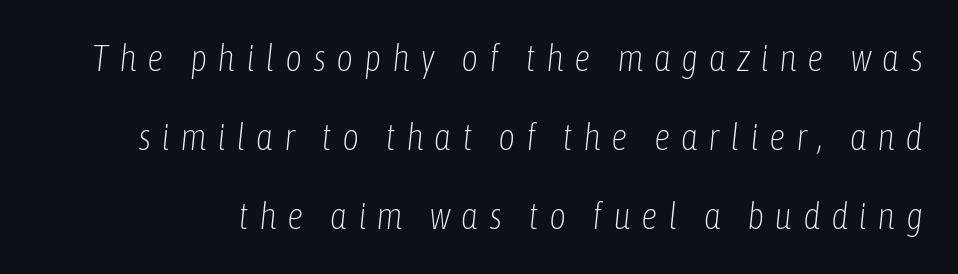
Q: Is the text bold? A: No.
Q: Is the text italic (slanted)? A: Yes, it leans right by about 6 degrees.
Q: Is the text underlined? A: No.
Q: Is the spacing between letters normal or unusually wide? A: Unusually wide.
Q: Is the spacing between lines tight, normal or loose? A: Loose.
Q: Width (condensed, normal, or wide)? A: Condensed.
Q: Stroke contrast? A: Low.
Q: x-height? A: Medium.
Q: Monospaced? A: No.
